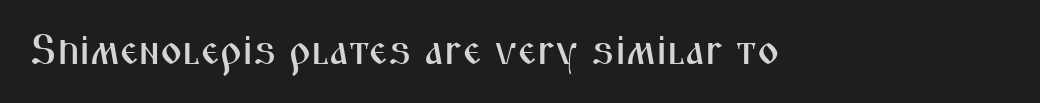
Q: Is the text italic (slanted)? A: No, it is upright.
Q: Is the typeface a serif or a sans-serif typeface? A: Sans-serif.
Q: Is the text underlined? A: No.
Q: Is the spacing between letters normal or unusually wide? A: Normal.
Q: Width (condensed, normal, or wide)? A: Condensed.
Q: Stroke contrast? A: Medium.
Q: x-height? A: Medium.
Q: Monospaced? A: No.
